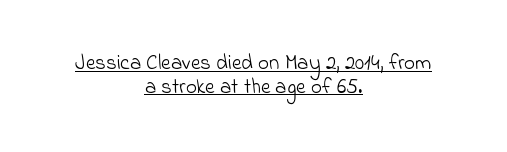
This sample carries an underscore along the baseline area. Nobody touched the tracking dial on this one. Does the leading feel generous? Not at all — it's pinched. Each stroke keeps to a modest, everyday thickness or less.
